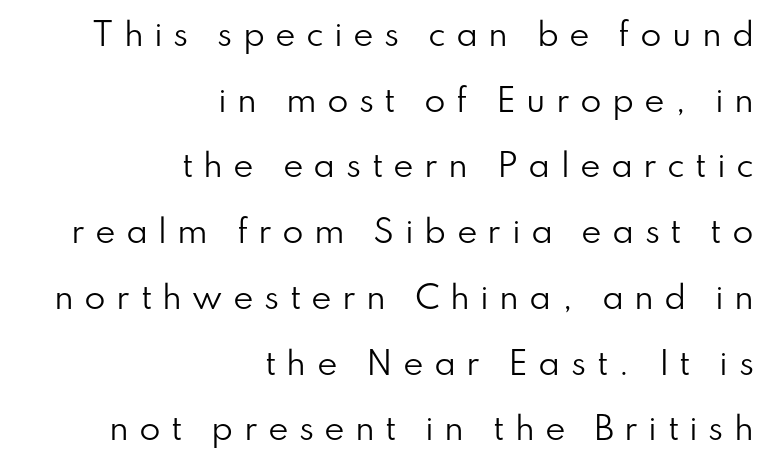
Q: Is the text bold? A: No.
Q: Is the text italic (slanted)? A: No, it is upright.
Q: Is the typeface a serif or a sans-serif typeface? A: Sans-serif.
Q: Is the text underlined? A: No.
Q: How is the paragraph aligned? A: Right-aligned.
Q: Is the spacing between letters normal or unusually wide? A: Unusually wide.
Q: Is the spacing between lines tight, normal or loose? A: Loose.
Q: Width (condensed, normal, or wide)? A: Normal.
Q: Stroke contrast? A: Low.
Q: x-height? A: Small.
Q: Monospaced? A: No.
